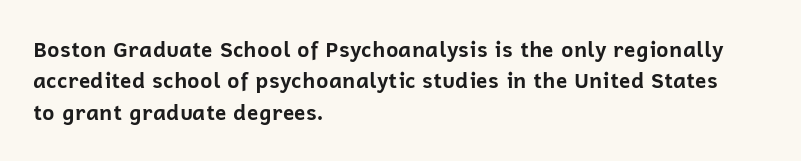
Set as a true bold cut, around the 700 mark. You can tell it's not italic because the verticals are truly vertical. Horizontally, the lines are justified to the leading edge only. Evenly set lines give the paragraph a standard silhouette. Just letters on the line, the space beneath them empty. Compared with typical body copy, the letter spacing here is the same.
